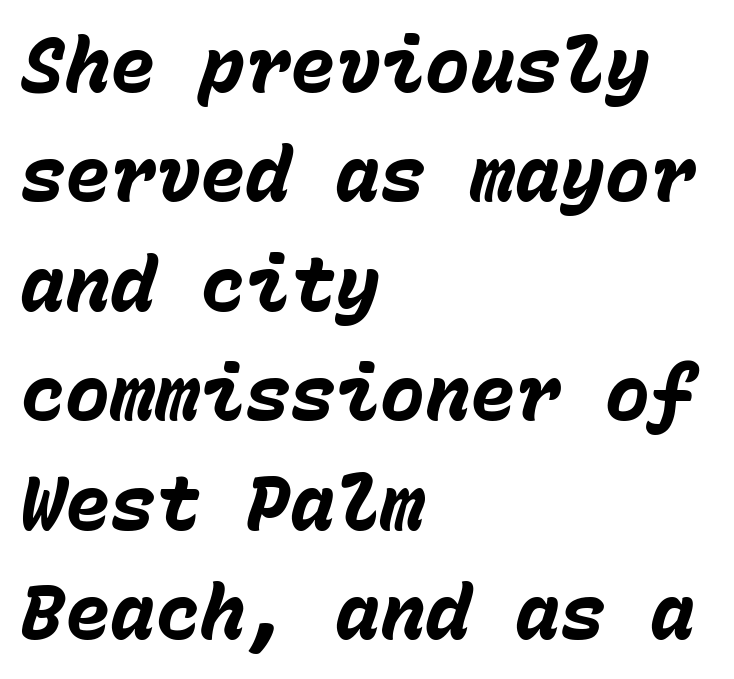
Here the designer chose a console-style face with uniform glyph widths. It's the slanting kind of type. The lines are quadded left. The passage shown stacks its lines at a standard gap. The rendering uses a bold face; every stroke is thick and dark. The face used here is rendered with its standard letterfit.
